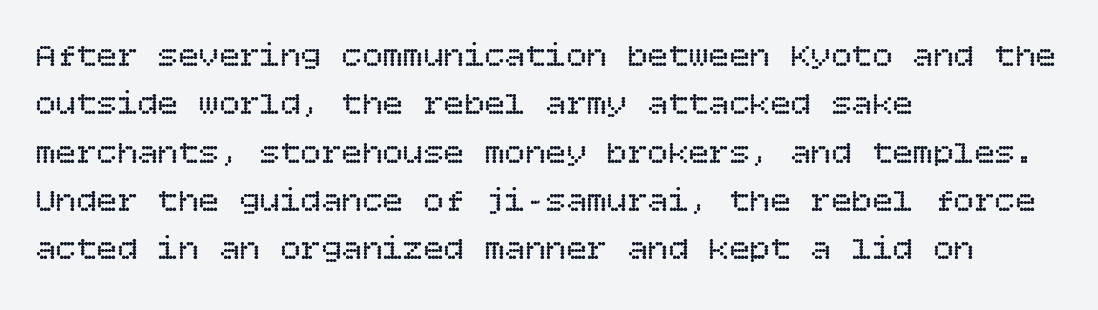
The image shows 34 px regular-weight type, upright; set left-aligned, normal line spacing (1.42x), normal letter spacing, not underlined; low stroke contrast and a large x-height.
